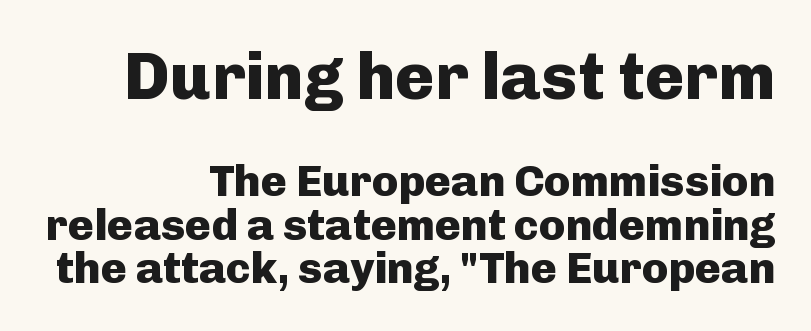
Alignment: flush right. Students, this is bold: see how much ink each stroke carries. The zone under the glyphs is completely vacant. How are the letters spaced? Ordinarily, with no added tracking.
